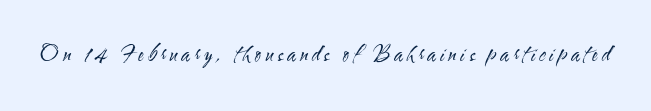
{"bold": "no", "underline": "no", "letter_spacing": "wide", "letter_spacing_em": 0.2, "glyph_px": 21}
